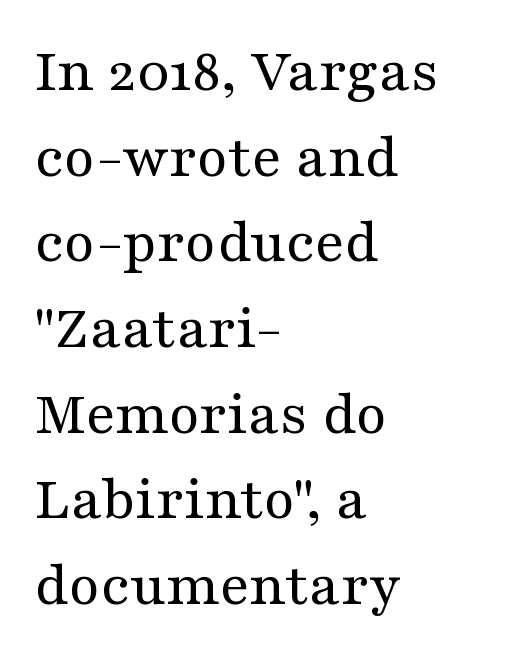
{"serif": "yes", "italic": "no", "bold": "no", "weight": "regular", "width": "wide", "stroke_contrast": "medium", "x_height": "medium", "monospaced": "no", "underline": "no", "align": "left", "line_spacing": "normal", "line_spacing_ratio": 1.36, "letter_spacing": "normal", "letter_spacing_em": 0.0, "glyph_px": 63}
